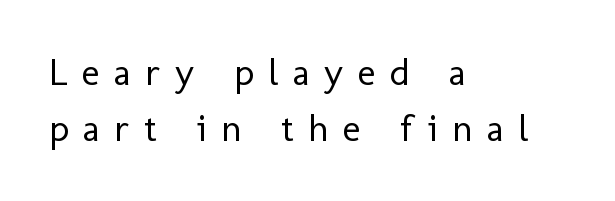
Q: Is the text bold? A: No.
Q: Is the text italic (slanted)? A: No, it is upright.
Q: Is the typeface a serif or a sans-serif typeface? A: Sans-serif.
Q: Is the text underlined? A: No.
Q: How is the paragraph aligned? A: Left-aligned.
Q: Is the spacing between letters normal or unusually wide? A: Unusually wide.
Q: Is the spacing between lines tight, normal or loose? A: Normal.
Q: Width (condensed, normal, or wide)? A: Normal.
Q: Stroke contrast? A: Low.
Q: x-height? A: Medium.
Q: Monospaced? A: No.
